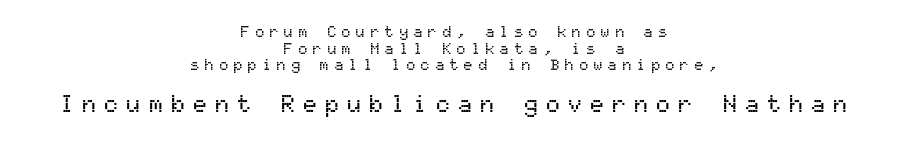
{"italic": "no", "underline": "no", "align": "center", "line_spacing": "tight", "line_spacing_ratio": 1.11, "letter_spacing": "wide", "letter_spacing_em": 0.36, "larger_block": "second", "size_ratio": 1.53, "glyph_px": 23}
